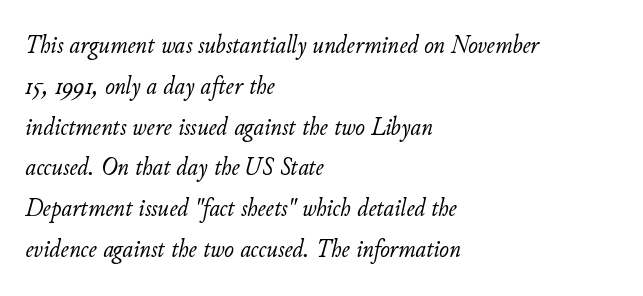
Q: Is the text bold? A: No.
Q: Is the text italic (slanted)? A: Yes, it leans right by about 11 degrees.
Q: Is the text underlined? A: No.
Q: How is the paragraph aligned? A: Left-aligned.
Q: Is the spacing between letters normal or unusually wide? A: Normal.
Q: Is the spacing between lines tight, normal or loose? A: Normal.
